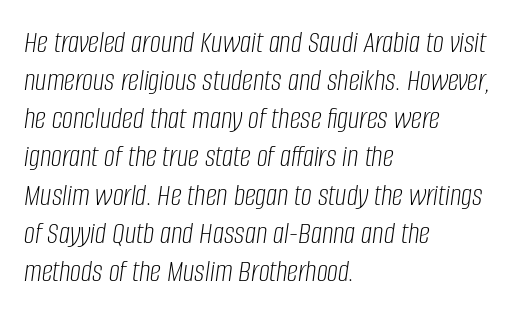
{"italic": "yes", "lean": "right", "slant_degrees": 8, "bold": "no", "weight": "light", "width": "condensed", "stroke_contrast": "low", "x_height": "large", "monospaced": "no", "underline": "no", "align": "left", "line_spacing_ratio": 1.23, "letter_spacing": "normal", "letter_spacing_em": 0.0, "glyph_px": 31}
